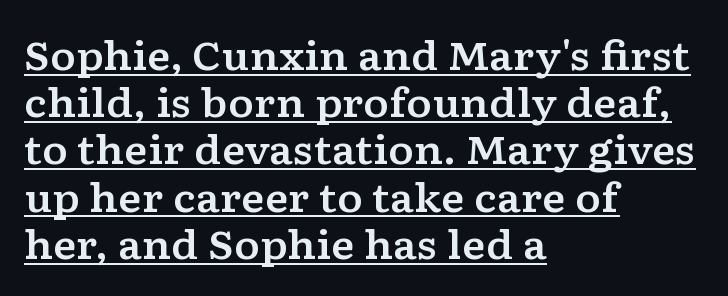
You could call the tracking neutral — neither tight nor loose. Does the lettering tilt? It doesn't — this is upright. The specimen includes a rule beneath the text block's lines. Is this a fixed-width face? No — the glyphs have proportional, varying widths. Is this a sans? No — the strokes have serifs.
